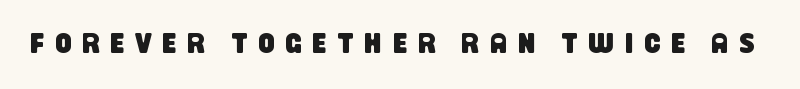
Q: Is the typeface a serif or a sans-serif typeface? A: Sans-serif.
Q: Is the text underlined? A: No.
Q: Is the spacing between letters normal or unusually wide? A: Unusually wide.
Q: Width (condensed, normal, or wide)? A: Condensed.
Q: Stroke contrast? A: Low.
Q: x-height? A: Large.
Q: Monospaced? A: No.
